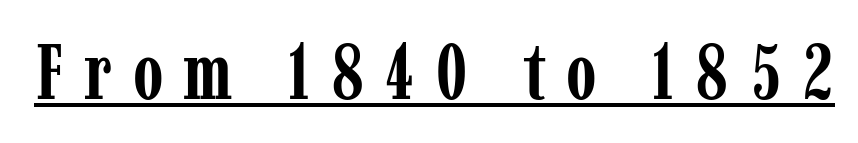
{"serif": "yes", "italic": "no", "bold": "yes", "weight": "semibold", "width": "condensed", "stroke_contrast": "low", "x_height": "medium", "monospaced": "no", "underline": "yes", "letter_spacing": "wide", "letter_spacing_em": 0.26, "glyph_px": 78}
